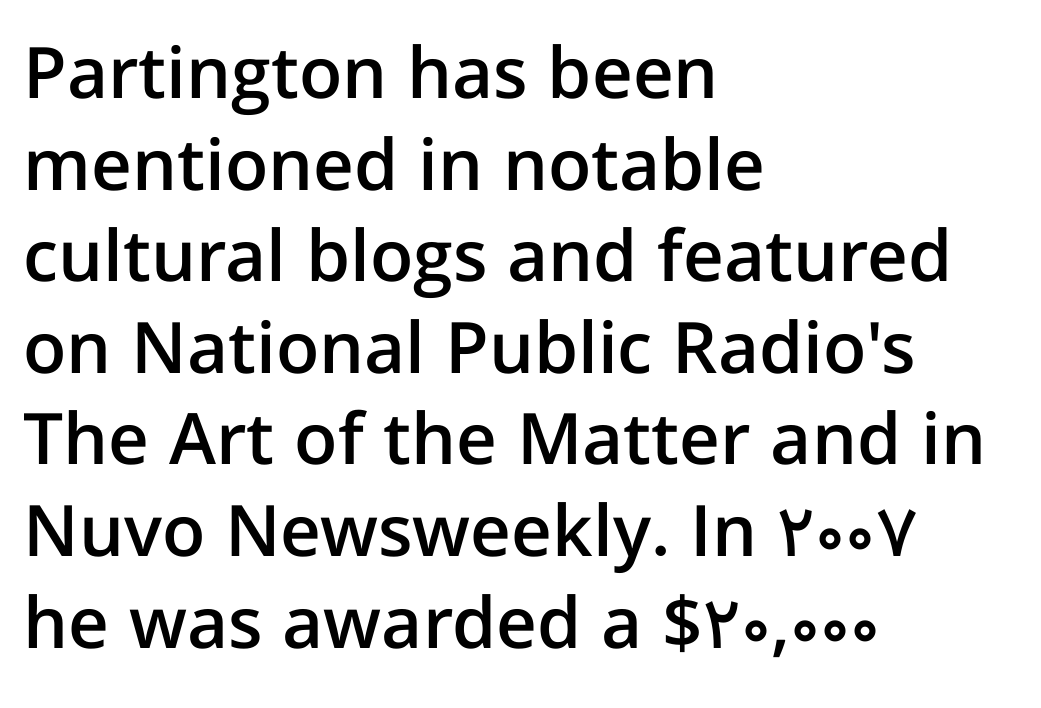
The image shows 71 px semibold sans-serif type, upright; set left-aligned, normal line spacing (1.29x), normal letter spacing, not underlined; low stroke contrast and a medium x-height.
